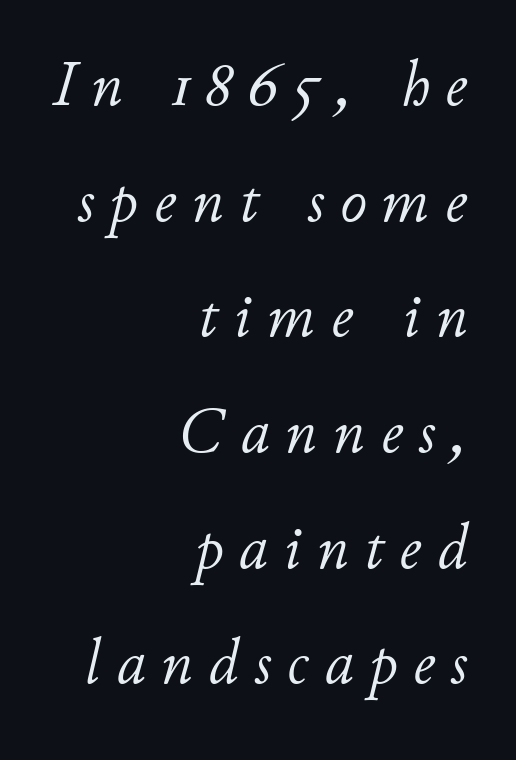
One-word summary of the alignment: right. Display-style spreading of the glyphs; the letterfit is very open. If you drew a line through each stem, it would be angled. Each stroke keeps to a modest, everyday thickness or less. Rule under the text: the space is simply empty.
